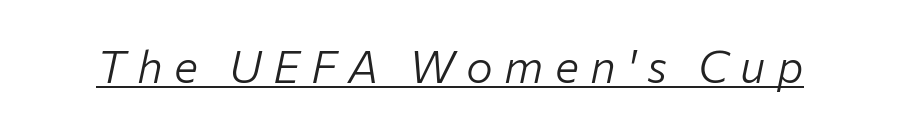
The image shows 45 px light type, italic (leaning right); set unusually wide letter spacing (+0.25 em), underlined; low stroke contrast and a medium x-height.
